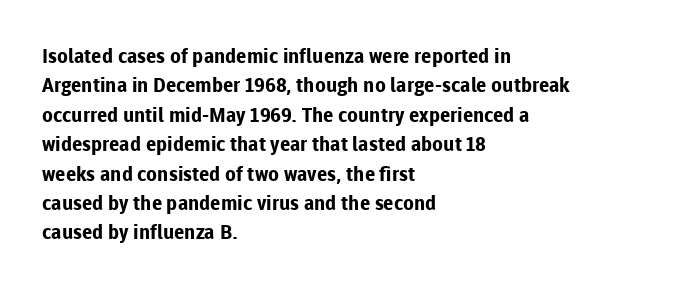
Emphasis by weight is at full strength: bold. The glyphs are unaccompanied by any horizontal stroke below them. Nothing unusual about the tracking: characters are spaced as the font intends. Do the letters lean? They stand straight. Every row of glyphs begins at an identical x-position on the left.
